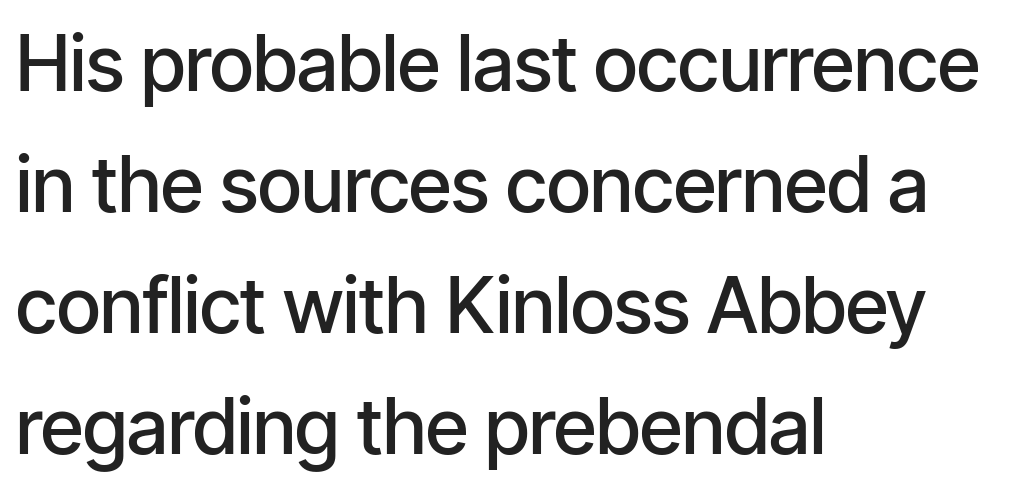
Q: Is the text bold? A: Semi-bold.
Q: Is the text italic (slanted)? A: No, it is upright.
Q: Is the typeface a serif or a sans-serif typeface? A: Sans-serif.
Q: Is the text underlined? A: No.
Q: How is the paragraph aligned? A: Left-aligned.
Q: Is the spacing between letters normal or unusually wide? A: Normal.
Q: Is the spacing between lines tight, normal or loose? A: Normal.
Q: Width (condensed, normal, or wide)? A: Condensed.
Q: Stroke contrast? A: Low.
Q: x-height? A: Medium.
Q: Monospaced? A: No.
